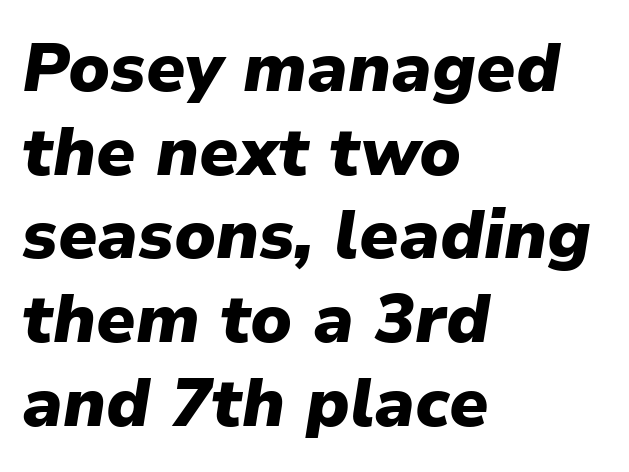
{"italic": "yes", "lean": "right", "slant_degrees": 9, "bold": "yes", "weight": "heavy", "width": "normal", "stroke_contrast": "low", "x_height": "medium", "monospaced": "no", "underline": "no", "align": "left", "line_spacing_ratio": 1.23, "letter_spacing": "normal", "letter_spacing_em": 0.0, "glyph_px": 68}
